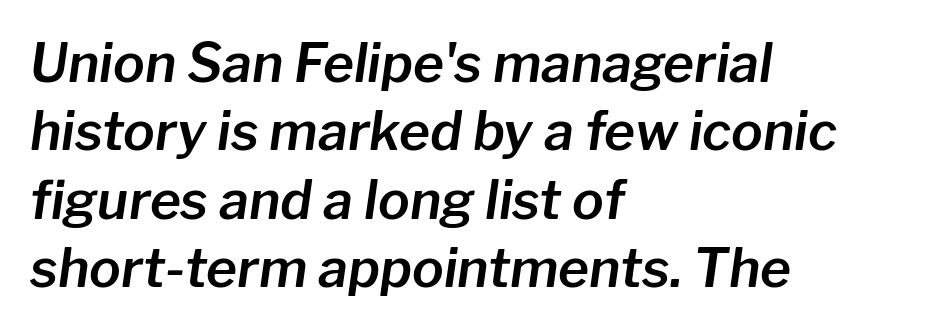
Q: Is the text italic (slanted)? A: Yes, it leans right by about 8 degrees.
Q: Is the text underlined? A: No.
Q: How is the paragraph aligned? A: Left-aligned.
Q: Is the spacing between letters normal or unusually wide? A: Normal.
Q: Is the spacing between lines tight, normal or loose? A: Normal.
Q: Width (condensed, normal, or wide)? A: Normal.
Q: Stroke contrast? A: Low.
Q: x-height? A: Medium.
Q: Monospaced? A: No.
